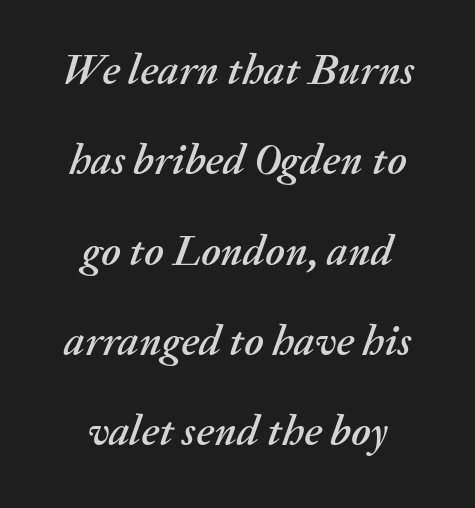
{"italic": "yes", "lean": "right", "slant_degrees": 20, "width": "normal", "stroke_contrast": "medium", "x_height": "medium", "monospaced": "no", "underline": "no", "align": "center", "line_spacing": "loose", "line_spacing_ratio": 2.1, "letter_spacing": "normal", "letter_spacing_em": 0.0, "glyph_px": 43}
